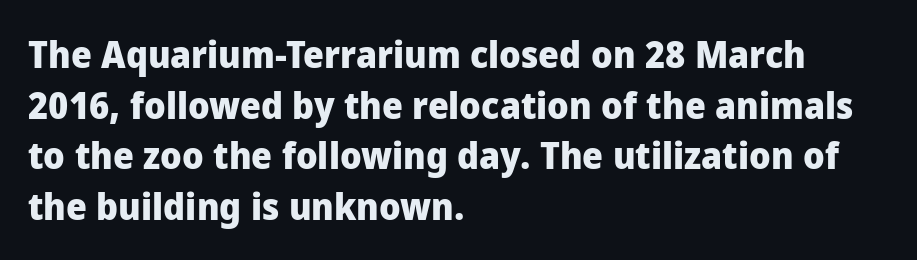
Quick note: interline space is typical. The line texture is even and compact thanks to regular tracking. Notice how the stems are strictly vertical — no italics here. These lines carry a lot of weight — the face is fully bold. Alignment: flush left.
